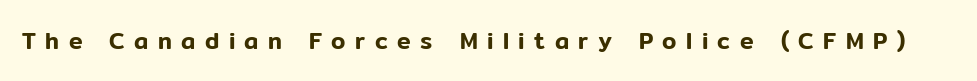
Q: Is the text italic (slanted)? A: No, it is upright.
Q: Is the text underlined? A: No.
Q: Is the spacing between letters normal or unusually wide? A: Unusually wide.
